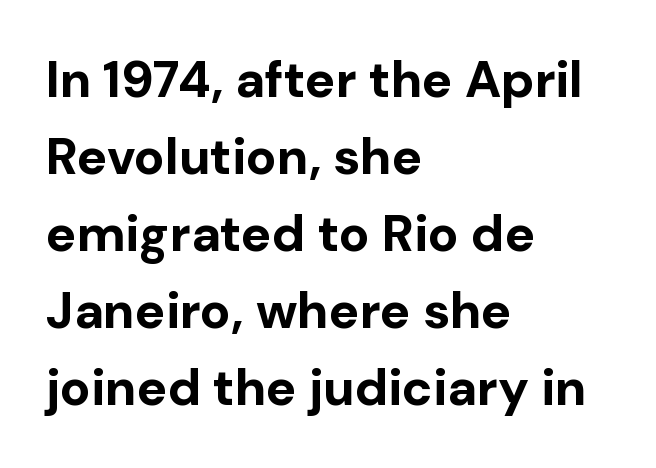
{"serif": "no", "italic": "no", "bold": "yes", "weight": "bold", "width": "normal", "stroke_contrast": "low", "x_height": "medium", "monospaced": "no", "underline": "no", "align": "left", "line_spacing": "normal", "line_spacing_ratio": 1.51, "letter_spacing": "normal", "letter_spacing_em": 0.0, "glyph_px": 51}
